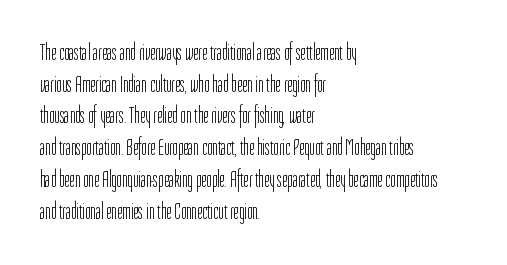
The image shows 23 px text type, upright; set left-aligned, normal line spacing (1.38x), normal letter spacing, not underlined.
